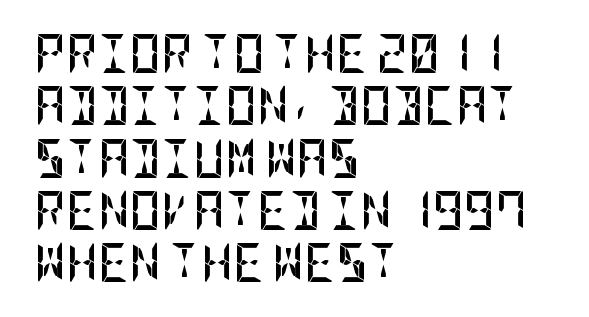
Q: Is the text bold? A: Yes.
Q: Is the text italic (slanted)? A: No, it is upright.
Q: Is the typeface a serif or a sans-serif typeface? A: Sans-serif.
Q: Is the text underlined? A: No.
Q: How is the paragraph aligned? A: Left-aligned.
Q: Is the spacing between letters normal or unusually wide? A: Normal.
Q: Is the spacing between lines tight, normal or loose? A: Normal.
Q: Width (condensed, normal, or wide)? A: Condensed.
Q: Stroke contrast? A: Low.
Q: x-height? A: Large.
